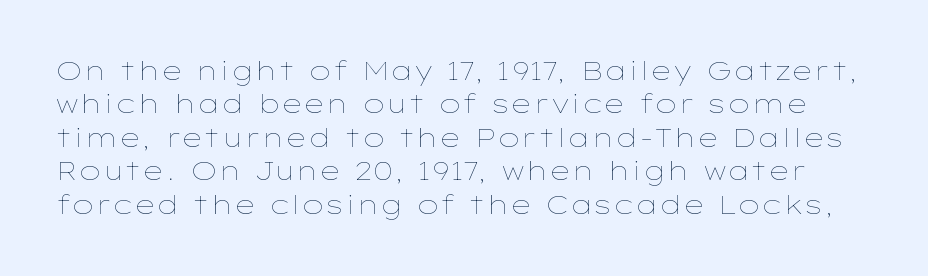
Q: Is the text bold? A: No.
Q: Is the text italic (slanted)? A: No, it is upright.
Q: Is the text underlined? A: No.
Q: Is the spacing between letters normal or unusually wide? A: Normal.
Q: Is the spacing between lines tight, normal or loose? A: Normal.
